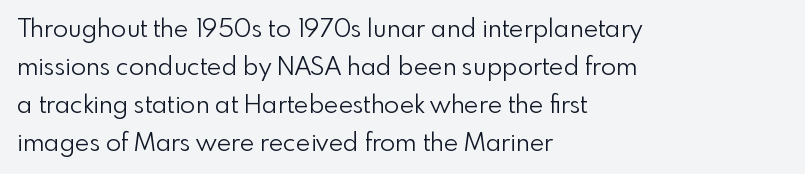
Q: Is the text bold? A: No.
Q: Is the text italic (slanted)? A: No, it is upright.
Q: Is the text underlined? A: No.
Q: How is the paragraph aligned? A: Left-aligned.
Q: Is the spacing between letters normal or unusually wide? A: Normal.
Q: Is the spacing between lines tight, normal or loose? A: Normal.
